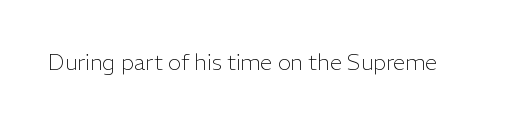
{"italic": "no", "bold": "no", "underline": "no", "letter_spacing": "normal", "letter_spacing_em": 0.0, "glyph_px": 22}
